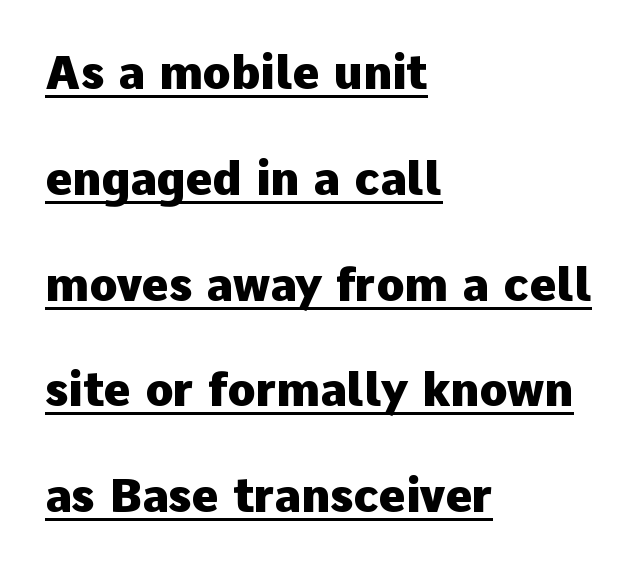
The image shows 46 px heavy sans-serif type, upright; set left-aligned, loose line spacing (2.3x), normal letter spacing, underlined; low stroke contrast and a medium x-height.
